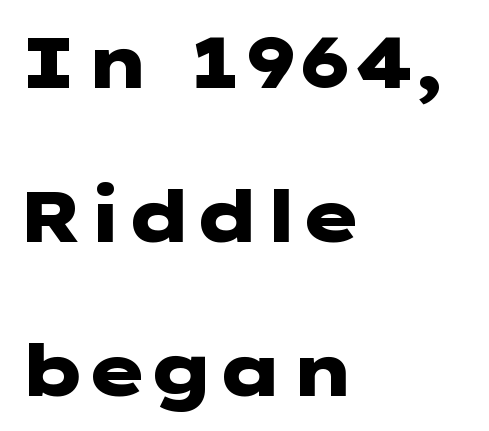
Q: Is the text bold? A: Yes.
Q: Is the text italic (slanted)? A: No, it is upright.
Q: Is the typeface a serif or a sans-serif typeface? A: Sans-serif.
Q: Is the text underlined? A: No.
Q: How is the paragraph aligned? A: Left-aligned.
Q: Is the spacing between letters normal or unusually wide? A: Normal.
Q: Is the spacing between lines tight, normal or loose? A: Loose.
Q: Width (condensed, normal, or wide)? A: Wide.
Q: Stroke contrast? A: Low.
Q: x-height? A: Medium.
